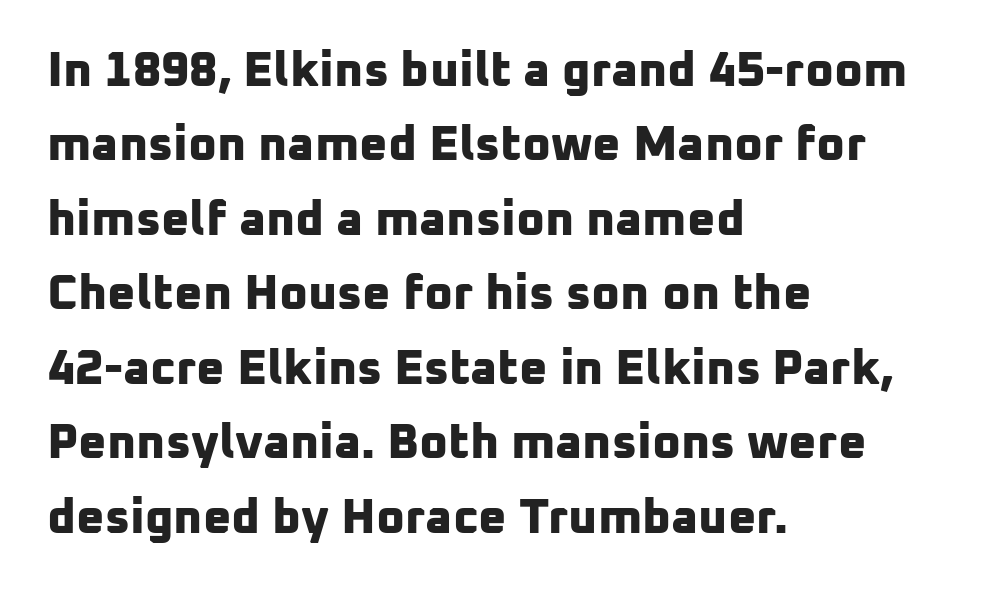
Nobody drew a line under any word here. Notice how thick the strokes are: this is what a full bold looks like. Compared with typical paragraphs, the rows here are spaced about the same. Visually the block forms a straight wall on the left and a jagged coastline on the right. Proportional: the letters do not fall into vertical columns. The rendering keeps characters at their native spacing.
